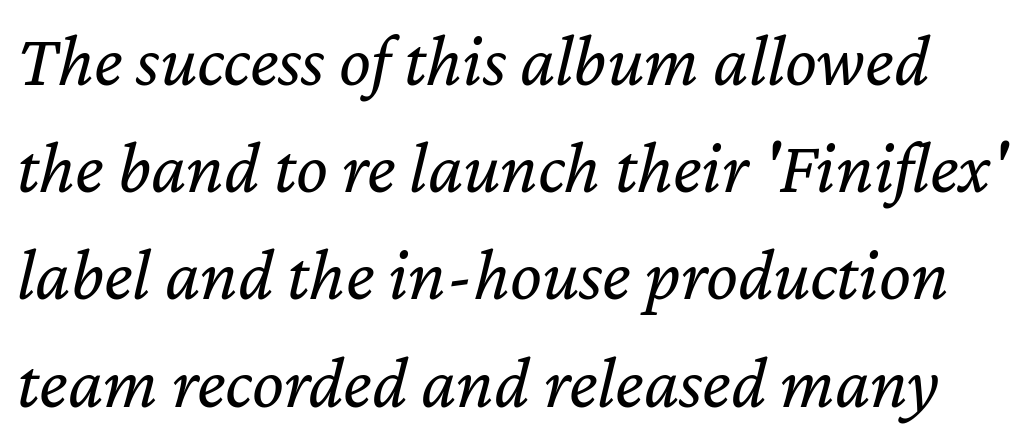
{"italic": "yes", "lean": "right", "slant_degrees": 12, "bold": "no", "weight": "regular", "width": "normal", "stroke_contrast": "low", "x_height": "medium", "monospaced": "no", "underline": "no", "line_spacing": "normal", "line_spacing_ratio": 1.43, "letter_spacing": "normal", "letter_spacing_em": 0.0, "glyph_px": 75}
